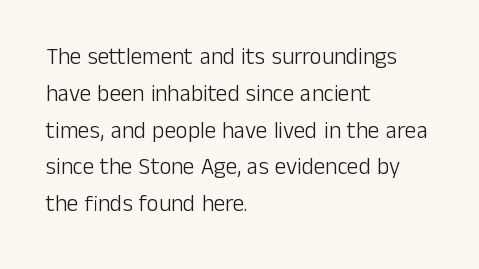
The image shows 23 px text type, upright; set left-aligned, normal line spacing (1.6x), normal letter spacing, not underlined.
